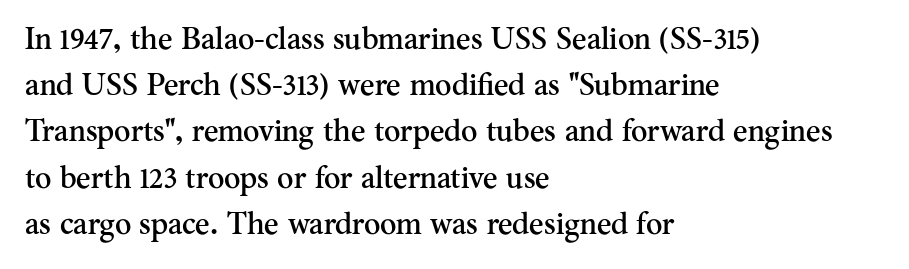
Q: Is the text italic (slanted)? A: No, it is upright.
Q: Is the typeface a serif or a sans-serif typeface? A: Serif.
Q: Is the text underlined? A: No.
Q: How is the paragraph aligned? A: Left-aligned.
Q: Is the spacing between letters normal or unusually wide? A: Normal.
Q: Is the spacing between lines tight, normal or loose? A: Normal.
Q: Width (condensed, normal, or wide)? A: Normal.
Q: Stroke contrast? A: Medium.
Q: x-height? A: Small.
Q: Monospaced? A: No.
